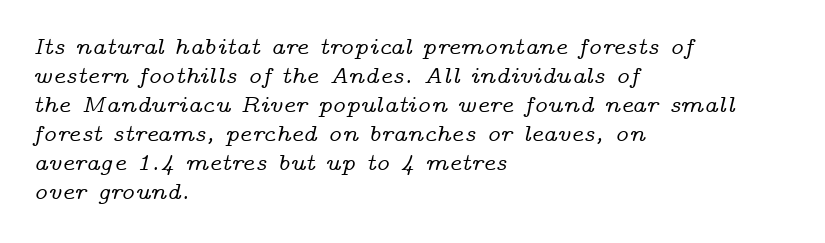
Left-aligned paragraph, ragged on the right. Style check: oblique. Check under the words: just untouched page. The gaps between neighbouring characters are ordinary and unremarkable.
